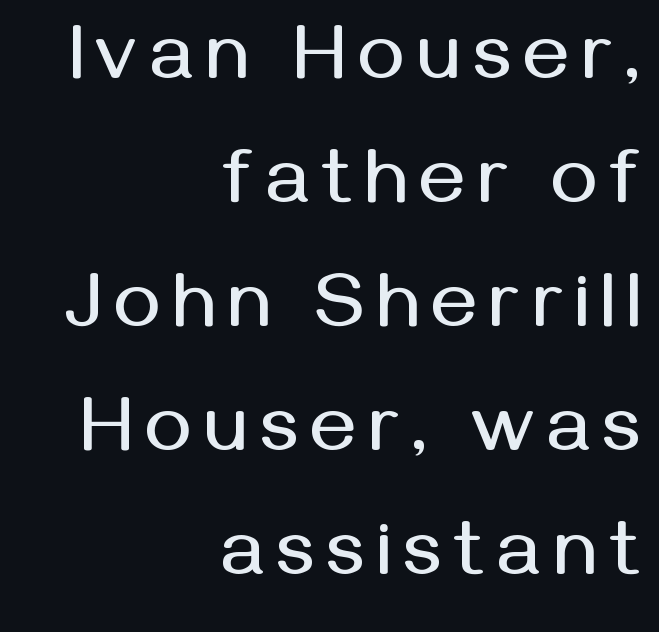
This is the regular roman posture of the typeface. Each new line begins a customary step beneath the previous one. A typesetter would call this proportional, since set widths differ per character. This rendering employs a face without finishing strokes, i.e., a sans-serif. Glance below the letters and you will spot only blank space. Typeset ragged left — the right edge is the straight one.
